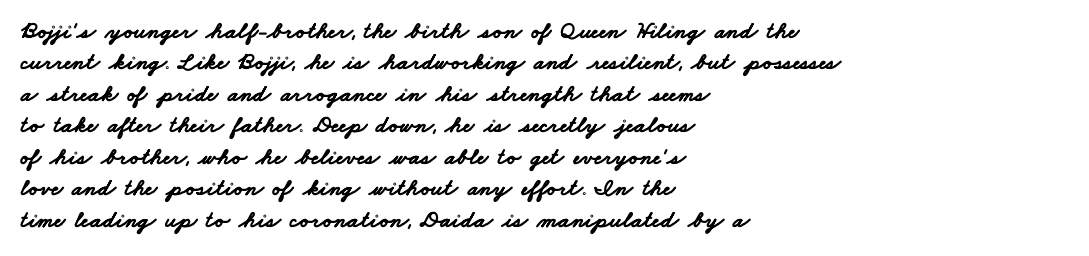
The image shows 24 px bold type; set left-aligned, normal line spacing (1.31x), normal letter spacing, not underlined.
